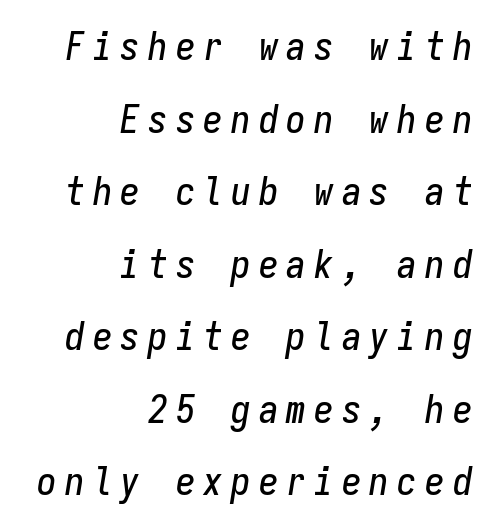
Between one letter and the next there's a generous, obvious gap. You could count columns in this text — the font is strictly monospaced. Emphasis-style slanted type is in use. Only glyphs here, with clear space below each row.
